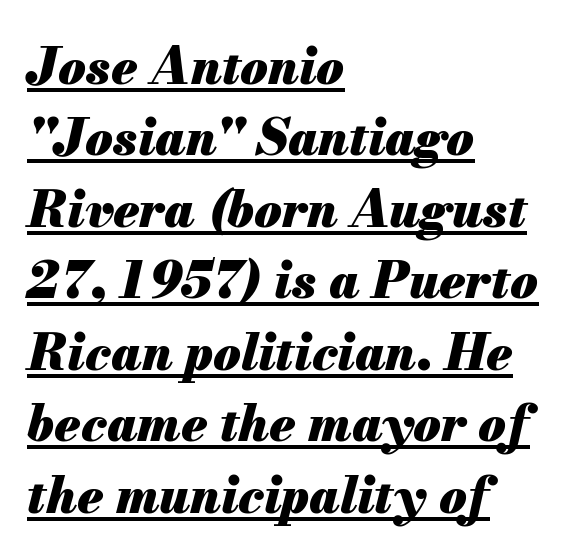
The image shows 50 px heavy type, italic (leaning right); set left-aligned, normal line spacing (1.43x), normal letter spacing, underlined; medium stroke contrast and a small x-height.
